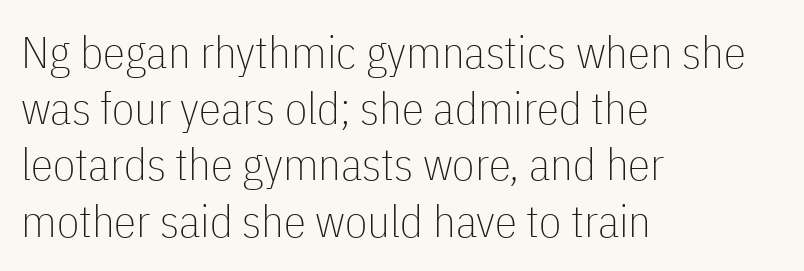
Italic? Not at all — the glyphs are vertical. Tracking here is standard; glyphs follow each other at the usual distance. The text block is weighted toward the left margin, trailing off unevenly rightward. Vertically, the passage feels balanced, rows spaced as you'd expect.
